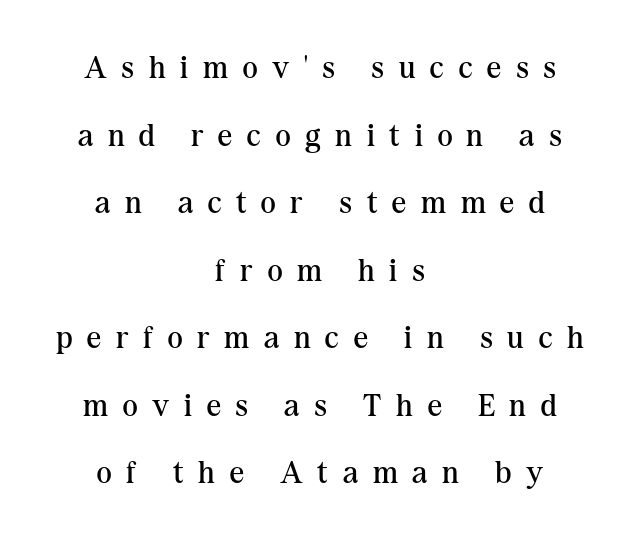
Q: Is the text bold? A: No.
Q: Is the text italic (slanted)? A: No, it is upright.
Q: Is the typeface a serif or a sans-serif typeface? A: Serif.
Q: Is the text underlined? A: No.
Q: How is the paragraph aligned? A: Centered.
Q: Is the spacing between letters normal or unusually wide? A: Unusually wide.
Q: Is the spacing between lines tight, normal or loose? A: Loose.
Q: Width (condensed, normal, or wide)? A: Normal.
Q: Stroke contrast? A: Medium.
Q: x-height? A: Medium.
Q: Monospaced? A: No.
